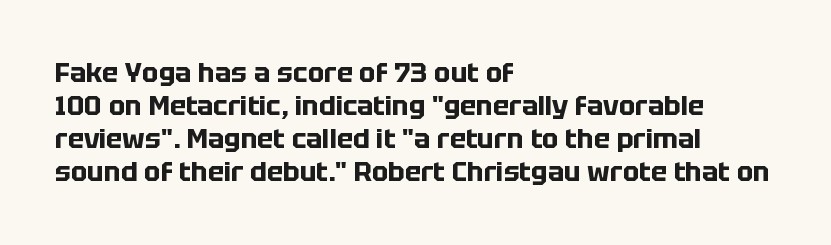
{"italic": "no", "bold": "yes", "underline": "no", "align": "left", "line_spacing_ratio": 1.22, "letter_spacing": "normal", "letter_spacing_em": 0.0, "glyph_px": 27}
